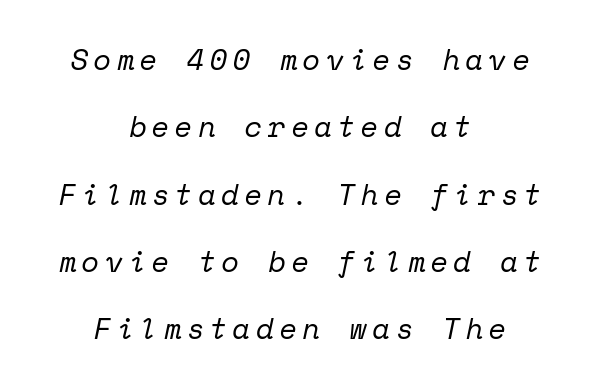
Q: Is the text bold? A: No.
Q: Is the text italic (slanted)? A: Yes, it leans right by about 12 degrees.
Q: Is the typeface a serif or a sans-serif typeface? A: Serif.
Q: Is the text underlined? A: No.
Q: How is the paragraph aligned? A: Centered.
Q: Is the spacing between lines tight, normal or loose? A: Loose.
Q: Width (condensed, normal, or wide)? A: Normal.
Q: Stroke contrast? A: Low.
Q: x-height? A: Medium.
Q: Monospaced? A: Yes.
